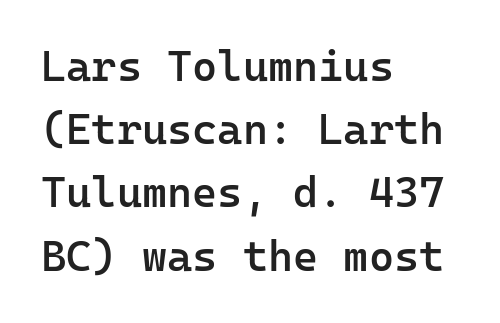
{"serif": "no", "italic": "no", "bold": "semi", "weight": "semibold", "width": "normal", "stroke_contrast": "low", "x_height": "medium", "monospaced": "yes", "underline": "no", "align": "left", "line_spacing": "normal", "line_spacing_ratio": 1.47, "letter_spacing": "normal", "letter_spacing_em": 0.0, "glyph_px": 43}
